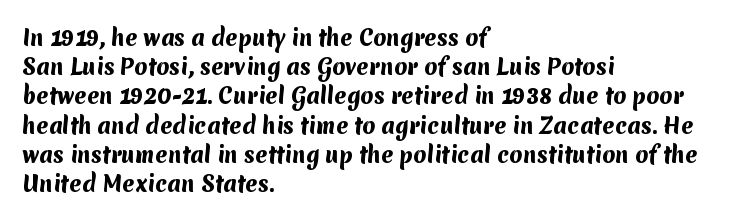
Q: Is the text bold? A: Yes.
Q: Is the text underlined? A: No.
Q: How is the paragraph aligned? A: Left-aligned.
Q: Is the spacing between letters normal or unusually wide? A: Normal.
Q: Is the spacing between lines tight, normal or loose? A: Normal.
